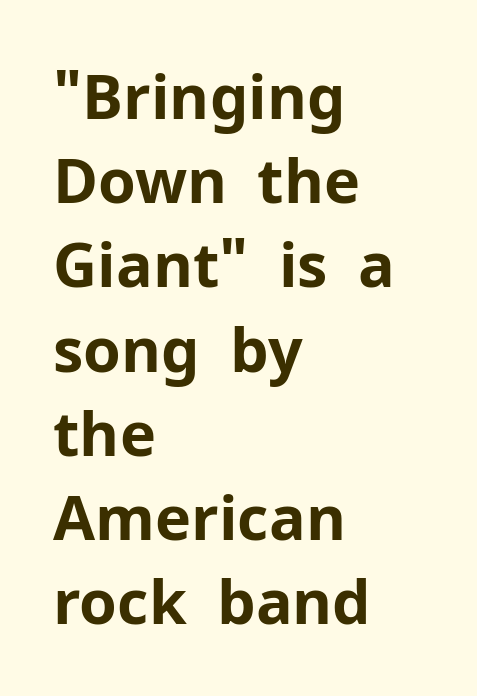
{"serif": "no", "italic": "no", "bold": "yes", "weight": "bold", "width": "normal", "stroke_contrast": "low", "x_height": "medium", "monospaced": "no", "underline": "no", "align": "left", "line_spacing": "normal", "line_spacing_ratio": 1.38, "letter_spacing": "normal", "letter_spacing_em": 0.0, "glyph_px": 61}
